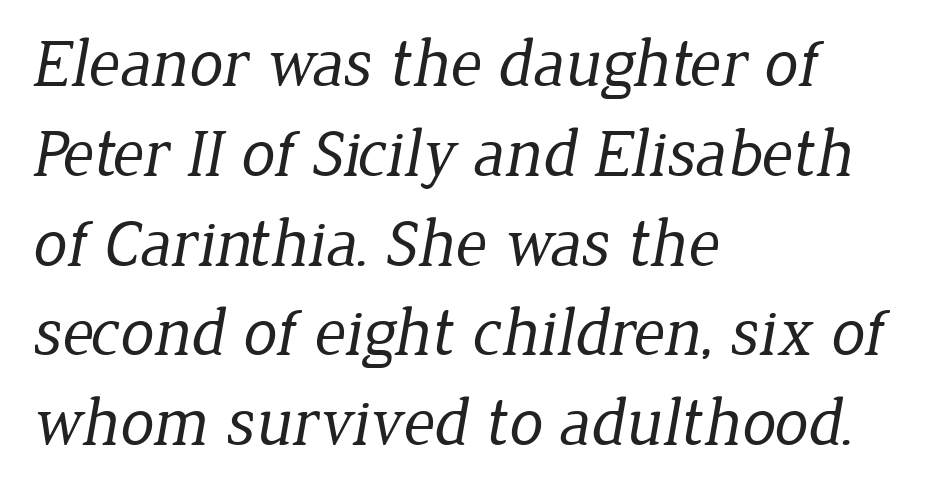
{"serif": "yes", "bold": "no", "weight": "regular", "width": "normal", "stroke_contrast": "low", "x_height": "medium", "monospaced": "no", "underline": "no", "align": "left", "line_spacing": "normal", "line_spacing_ratio": 1.32, "letter_spacing": "normal", "letter_spacing_em": 0.0, "glyph_px": 68}
